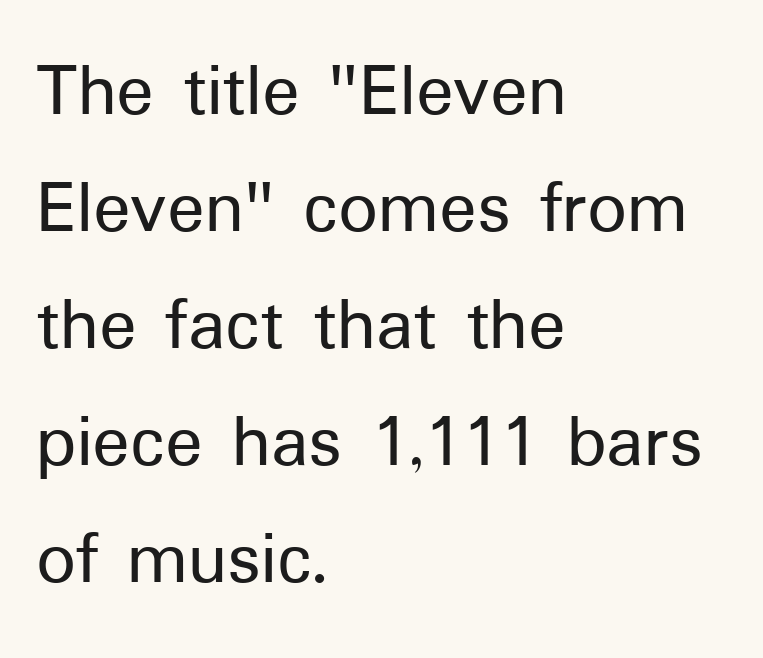
Q: Is the text italic (slanted)? A: No, it is upright.
Q: Is the typeface a serif or a sans-serif typeface? A: Sans-serif.
Q: Is the text underlined? A: No.
Q: How is the paragraph aligned? A: Left-aligned.
Q: Is the spacing between letters normal or unusually wide? A: Normal.
Q: Is the spacing between lines tight, normal or loose? A: Normal.
Q: Width (condensed, normal, or wide)? A: Normal.
Q: Stroke contrast? A: Low.
Q: x-height? A: Medium.
Q: Monospaced? A: No.
